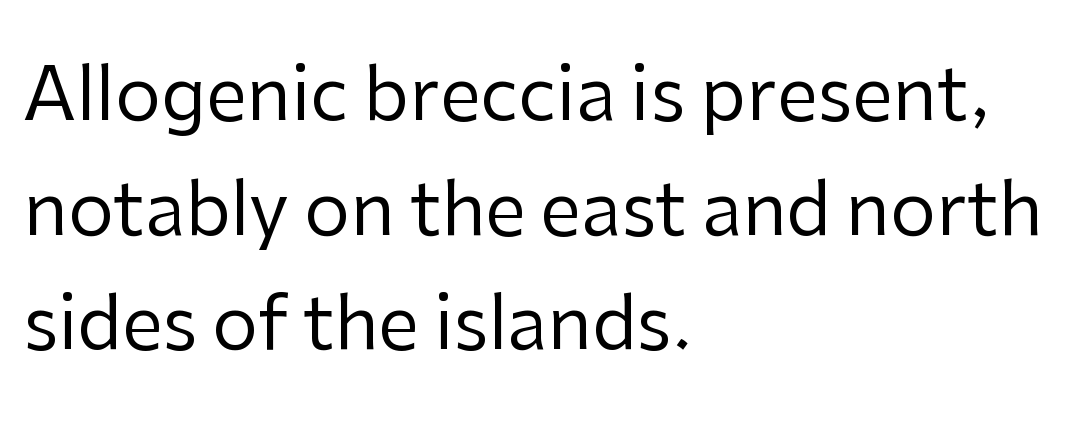
No word sits above an underline. Is this a sans? Yes — the strokes have no serifs. The axis of the letterforms is exactly vertical. Ink coverage per letter is moderate at most. These lines are rendered in a variable-pitch font. The type is set solid horizontally, with unmodified tracking.
